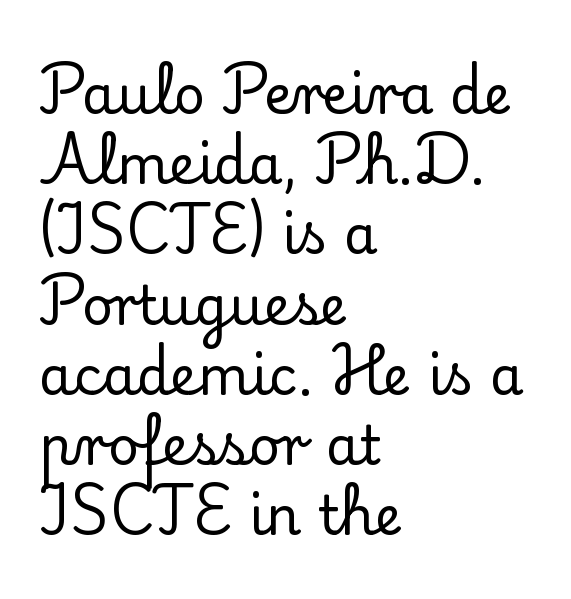
The image shows 54 px serif type, upright; set left-aligned, normal line spacing (1.3x), normal letter spacing, not underlined; low stroke contrast and a small x-height.
